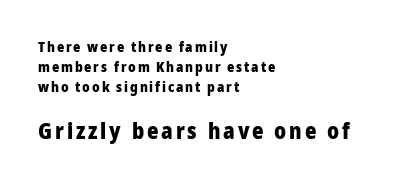
{"italic": "no", "bold": "yes", "underline": "no", "align": "left", "line_spacing": "normal", "line_spacing_ratio": 1.43, "larger_block": "second", "size_ratio": 1.57, "glyph_px": 22}
